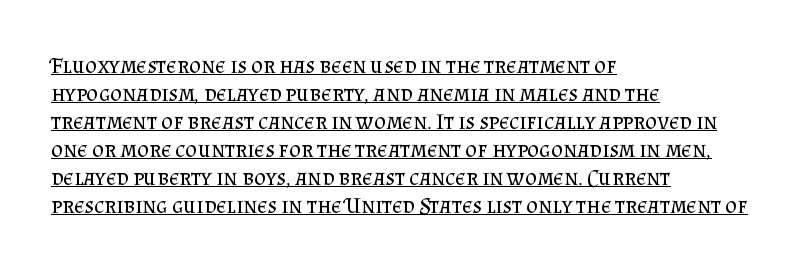
The paragraph has a hard left edge and a soft right edge. Ascenders rise straight up at ninety degrees. The characters are drawn with everyday or finer stroke widths. Glance below the letters and you will spot a drawn line. Between one letter and the next there's only the usual sliver of space.
